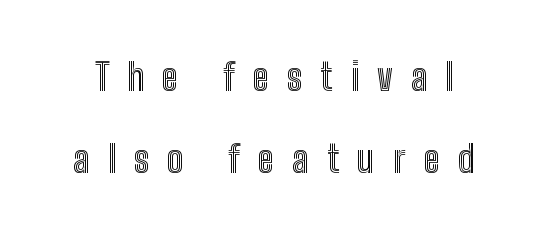
{"italic": "no", "width": "condensed", "x_height": "medium", "monospaced": "no", "underline": "no", "line_spacing": "loose", "line_spacing_ratio": 2.21, "letter_spacing": "wide", "letter_spacing_em": 0.49, "glyph_px": 37}
